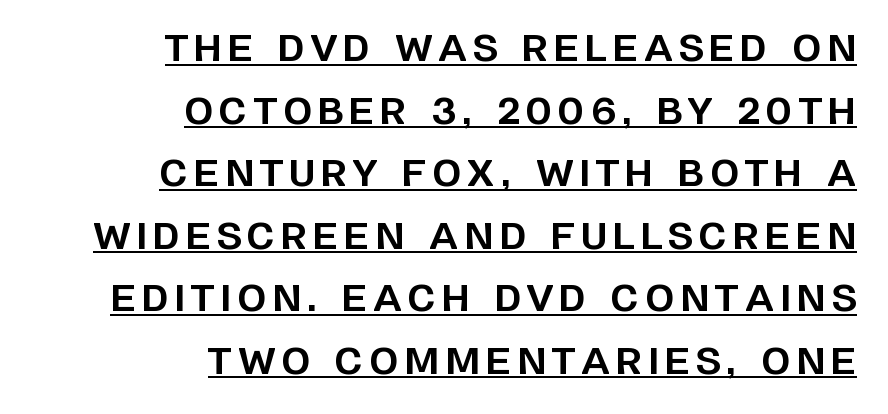
{"serif": "no", "italic": "no", "bold": "yes", "weight": "bold", "width": "normal", "stroke_contrast": "low", "x_height": "large", "monospaced": "no", "underline": "yes", "align": "right", "line_spacing": "normal", "line_spacing_ratio": 1.69, "glyph_px": 37}
